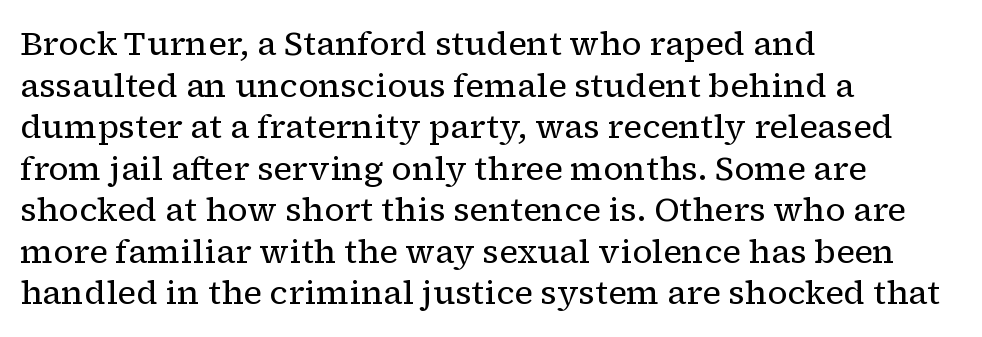
Character widths vary here, with narrow letters taking less room than wide ones. Stroke thickness stays within the range of a standard reading face or lighter. Check the space under the baseline: it is left empty. Regarding leading, the lines here are spaced in the standard way.
